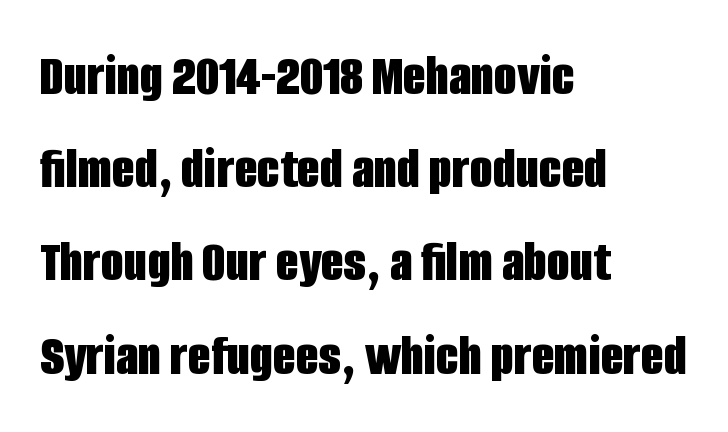
{"serif": "no", "italic": "no", "bold": "yes", "weight": "bold", "width": "condensed", "stroke_contrast": "low", "x_height": "large", "monospaced": "no", "underline": "no", "align": "left", "line_spacing": "normal", "line_spacing_ratio": 1.58, "letter_spacing": "normal", "letter_spacing_em": 0.0, "glyph_px": 59}
